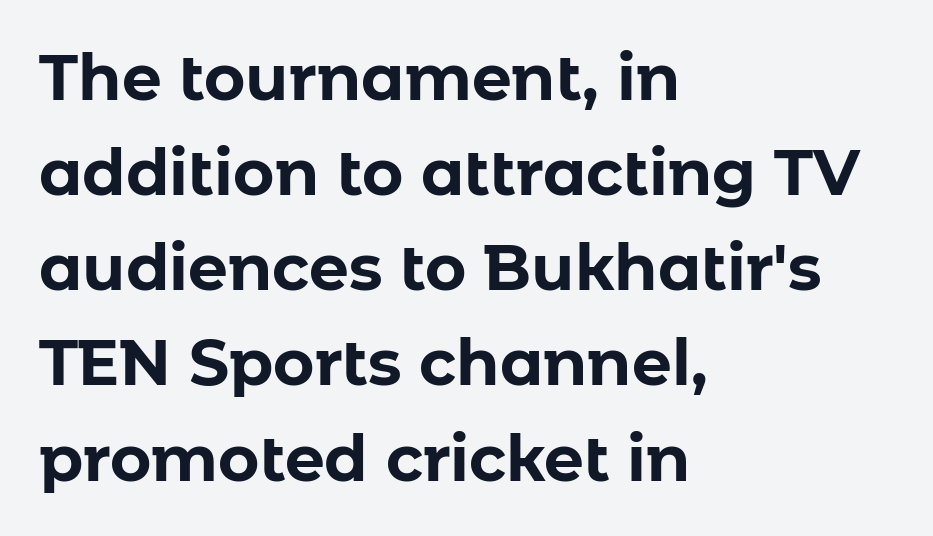
{"serif": "no", "italic": "no", "bold": "yes", "weight": "bold", "width": "normal", "stroke_contrast": "low", "x_height": "medium", "monospaced": "no", "underline": "no", "align": "left", "line_spacing": "normal", "line_spacing_ratio": 1.51, "letter_spacing": "normal", "letter_spacing_em": 0.0, "glyph_px": 63}
